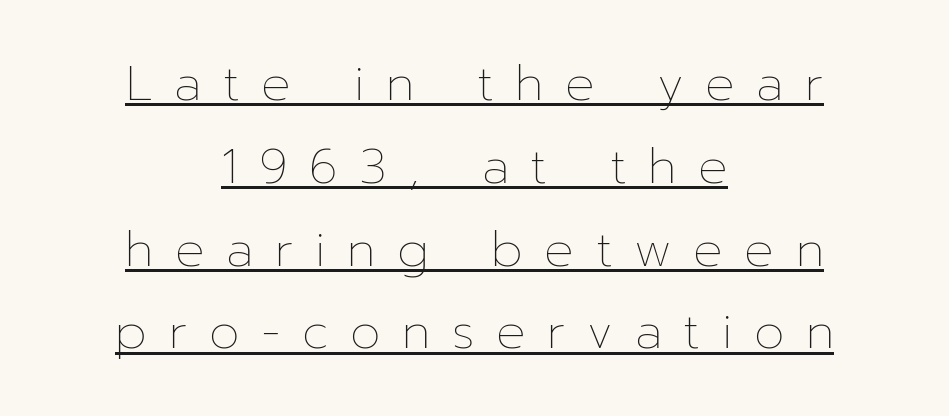
Reading down the block, each line starts at a different indent, mirrored at its end. Italic? Not at all — the glyphs are vertical. This sample has the flowing, uneven cadence of proportional lettering. Looks like someone drew a line under every word here. Words appear elongated and porous because spacing is wide. Stem width sits at or under what a default text font uses.
